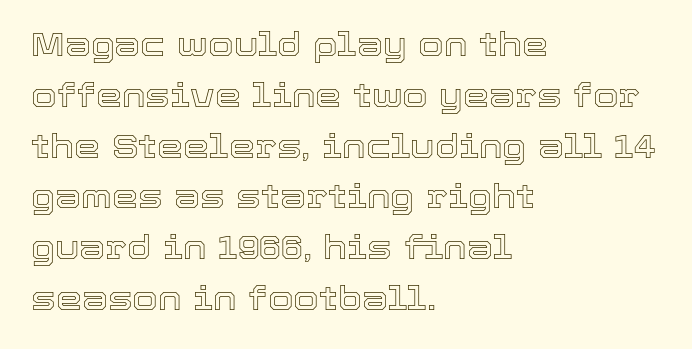
{"italic": "no", "width": "normal", "x_height": "medium", "monospaced": "no", "underline": "no", "align": "left", "line_spacing": "normal", "line_spacing_ratio": 1.54, "letter_spacing": "normal", "letter_spacing_em": 0.0, "glyph_px": 33}
